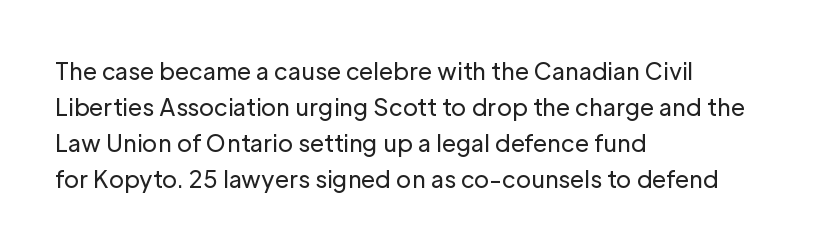
Q: Is the text bold? A: No.
Q: Is the text italic (slanted)? A: No, it is upright.
Q: Is the text underlined? A: No.
Q: How is the paragraph aligned? A: Left-aligned.
Q: Is the spacing between letters normal or unusually wide? A: Normal.
Q: Is the spacing between lines tight, normal or loose? A: Normal.
